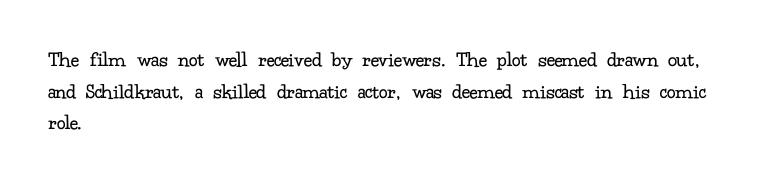
{"italic": "no", "bold": "no", "underline": "no", "align": "left", "line_spacing": "normal", "line_spacing_ratio": 1.44, "letter_spacing": "normal", "letter_spacing_em": 0.0, "glyph_px": 22}
